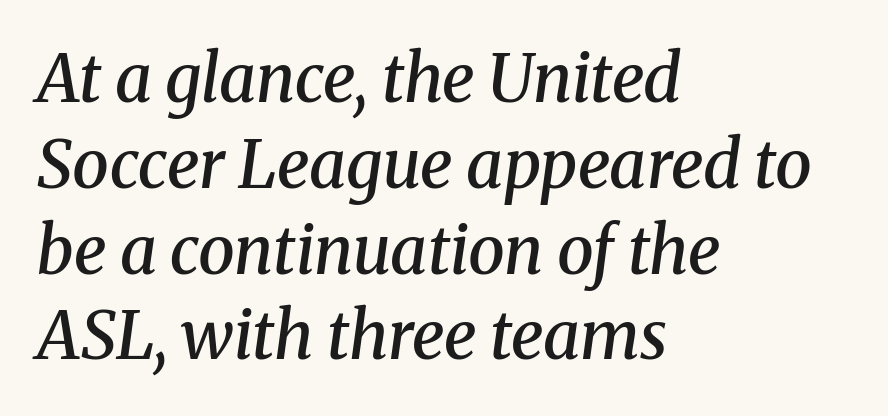
{"serif": "yes", "italic": "yes", "lean": "right", "slant_degrees": 8, "bold": "semi", "weight": "semibold", "width": "normal", "stroke_contrast": "medium", "x_height": "medium", "monospaced": "no", "underline": "no", "align": "left", "line_spacing": "normal", "line_spacing_ratio": 1.3, "letter_spacing": "normal", "letter_spacing_em": 0.0, "glyph_px": 66}
